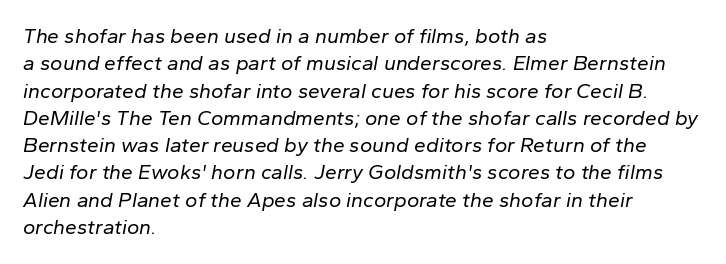
{"italic": "yes", "lean": "right", "slant_degrees": 10, "bold": "no", "underline": "no", "align": "left", "line_spacing": "normal", "line_spacing_ratio": 1.3, "letter_spacing": "normal", "letter_spacing_em": 0.0, "glyph_px": 21}
